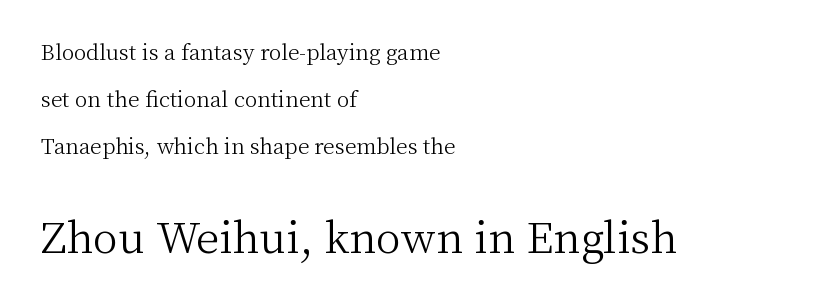
{"serif": "yes", "italic": "no", "bold": "no", "weight": "light", "width": "normal", "stroke_contrast": "medium", "x_height": "medium", "monospaced": "no", "underline": "no", "align": "left", "line_spacing": "loose", "line_spacing_ratio": 2.24, "letter_spacing": "normal", "letter_spacing_em": 0.0, "larger_block": "second", "size_ratio": 2.0, "glyph_px": 42}
